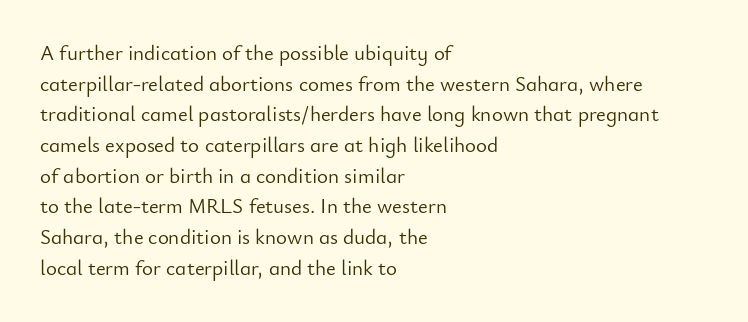
The image shows 21 px text type, upright; set left-aligned, normal line spacing (1.46x), normal letter spacing, not underlined.
